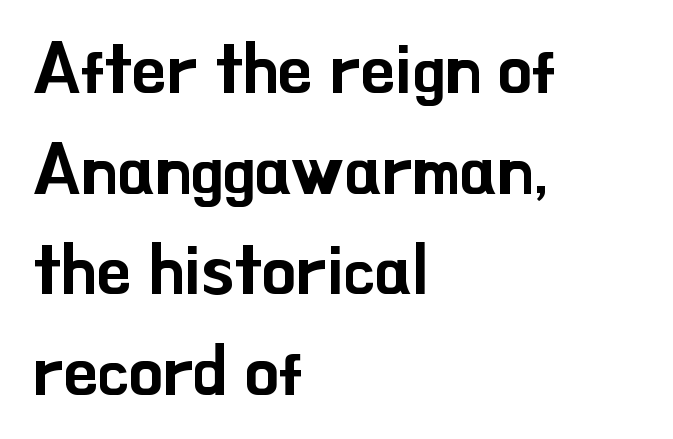
Q: Is the text italic (slanted)? A: No, it is upright.
Q: Is the typeface a serif or a sans-serif typeface? A: Sans-serif.
Q: Is the text underlined? A: No.
Q: How is the paragraph aligned? A: Left-aligned.
Q: Is the spacing between letters normal or unusually wide? A: Normal.
Q: Is the spacing between lines tight, normal or loose? A: Normal.
Q: Width (condensed, normal, or wide)? A: Normal.
Q: Stroke contrast? A: Low.
Q: x-height? A: Small.
Q: Monospaced? A: No.
